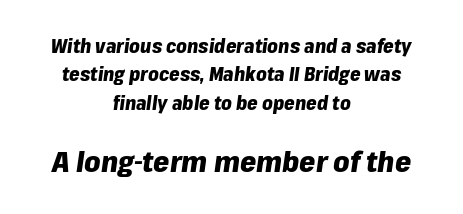
Proportional: the letters do not fall into vertical columns. An italicized treatment has been applied to the whole sample. The lower block of text is set noticeably larger than the block above it. Layout note: lines centered. How would I describe the line gaps? Plain and ordinary. Heft: maximum for text — a bold.
